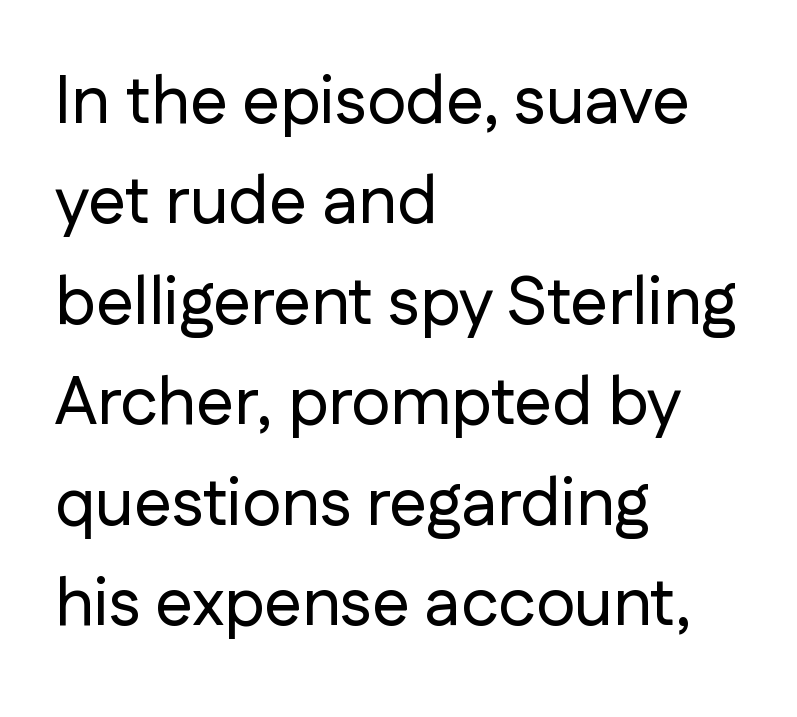
The image shows 67 px sans-serif type, upright; set left-aligned, normal line spacing (1.5x), normal letter spacing, not underlined; low stroke contrast and a medium x-height.
